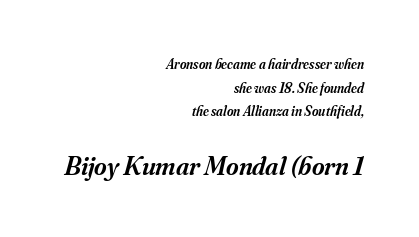
{"italic": "yes", "lean": "right", "slant_degrees": 16, "bold": "semi", "underline": "no", "align": "right", "line_spacing": "normal", "line_spacing_ratio": 1.69, "letter_spacing": "normal", "letter_spacing_em": 0.0, "larger_block": "second", "size_ratio": 1.93, "glyph_px": 27}
